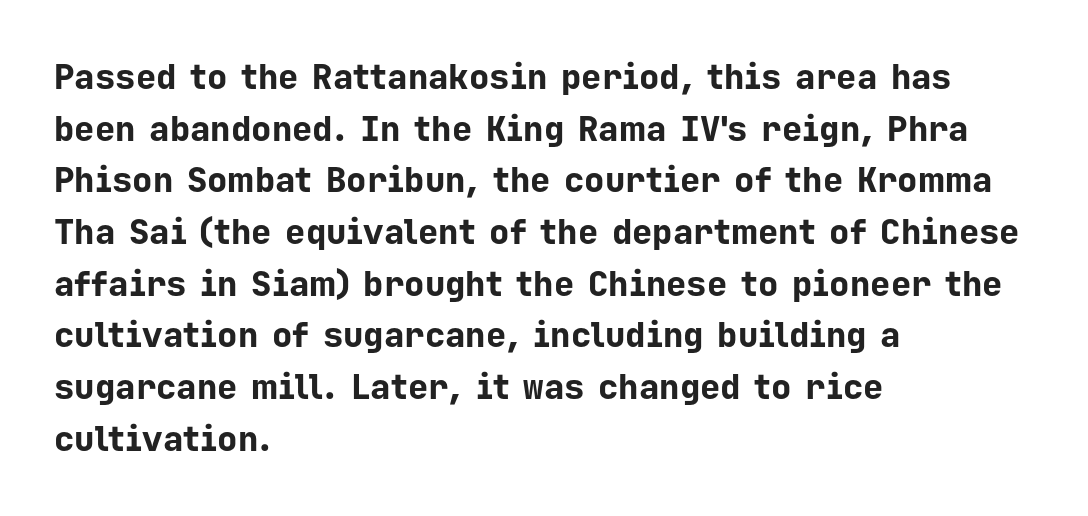
Words float on clear page, feet unadorned. The type family on display is of the sans-serif kind. Leading matches the norm, producing a regular column. These words are printed bold, with thick strokes throughout. Students, note that the glyphs here touch the page at normal intervals. Alignment: flush left.
